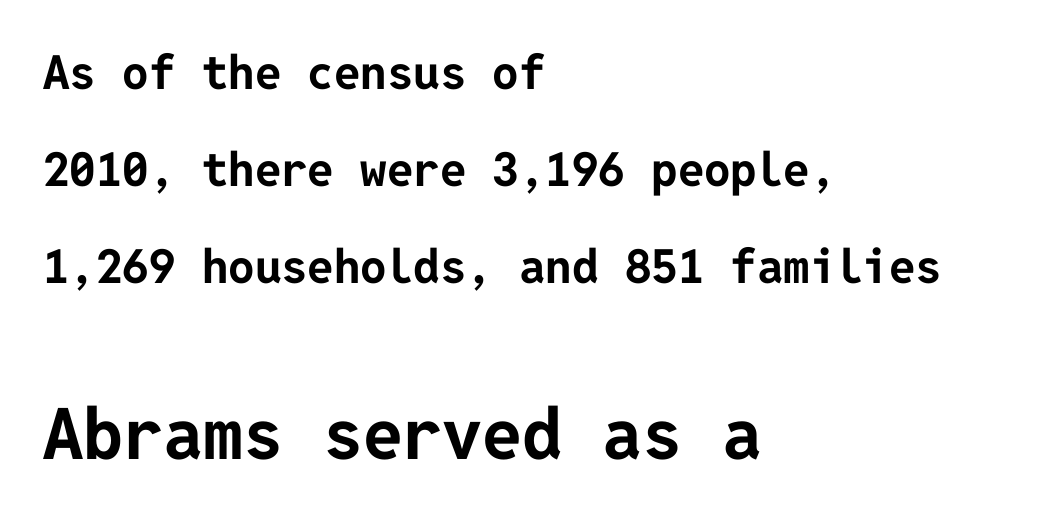
Q: Is the text bold? A: Yes.
Q: Is the text italic (slanted)? A: No, it is upright.
Q: Is the typeface a serif or a sans-serif typeface? A: Sans-serif.
Q: Is the text underlined? A: No.
Q: How is the paragraph aligned? A: Left-aligned.
Q: Is the spacing between letters normal or unusually wide? A: Normal.
Q: Is the spacing between lines tight, normal or loose? A: Loose.
Q: Which block of text is set in a larger size, the first (top) or the second (bottom)? A: The second (bottom) one.
Q: Width (condensed, normal, or wide)? A: Normal.
Q: Stroke contrast? A: Low.
Q: x-height? A: Medium.
